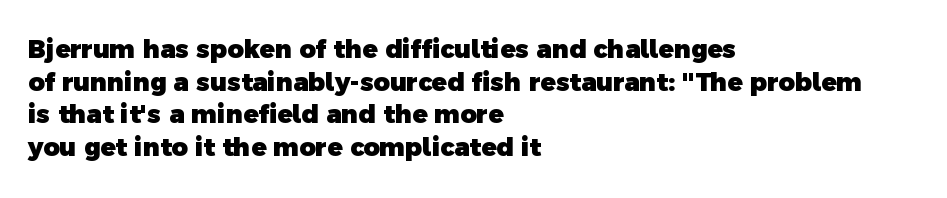
The image shows 25 px bold type; set left-aligned, normal line spacing (1.31x), normal letter spacing, not underlined.
